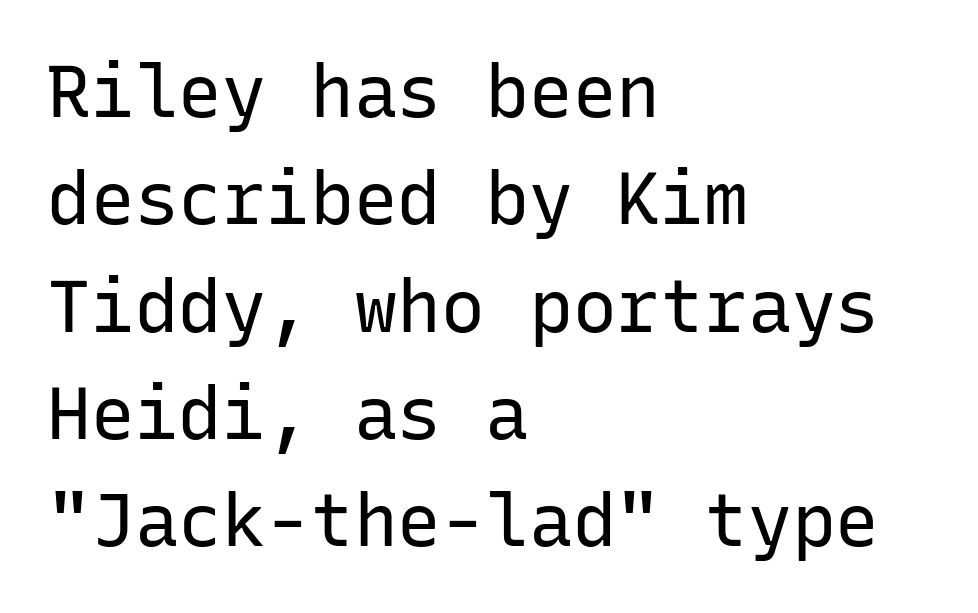
The passage shown is typed in a monospace face where columns stay perfectly aligned. Baseline-to-baseline distance is the conventional proportion of letter height. The lettering holds an erect, upright posture throughout. Words float on clear page, feet unadorned. The strokes carry an ordinary text weight at most.
